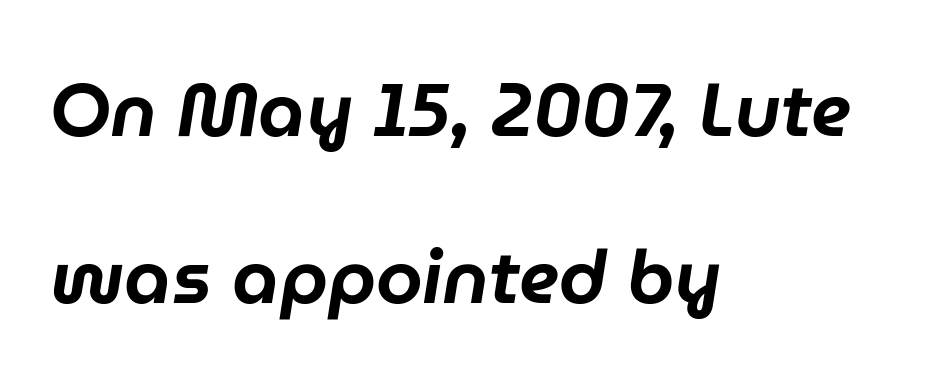
The image shows 75 px text type, italic (leaning right); set left-aligned, loose line spacing (2.23x), normal letter spacing, not underlined; low stroke contrast and a medium x-height.
